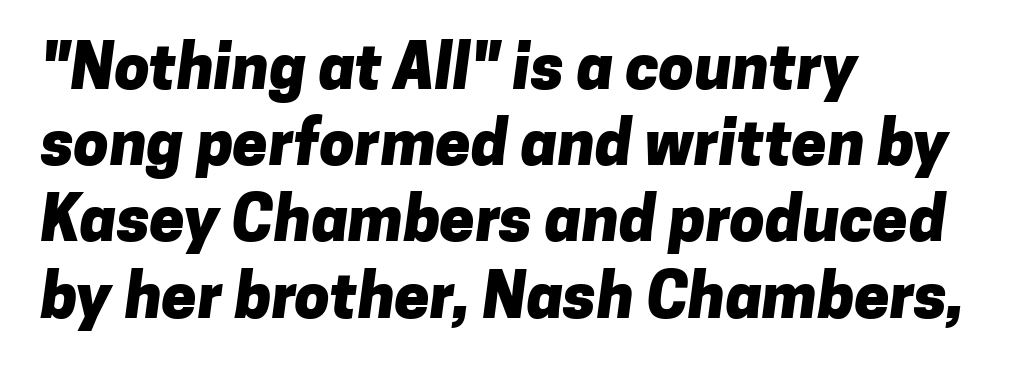
Honestly, the letter spacing is just normal — you wouldn't notice it. Spacing verdict: proportional, widths tailored to each character. Alignment: flush left. Descender tails drop into unmarked territory. The text was rendered using a sans face with plain stroke endings.
